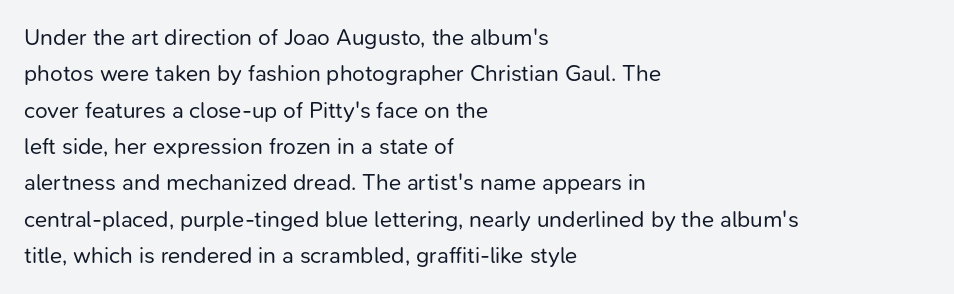
{"italic": "no", "bold": "no", "underline": "no", "align": "left", "line_spacing": "normal", "line_spacing_ratio": 1.58, "letter_spacing": "normal", "letter_spacing_em": 0.0, "glyph_px": 23}
